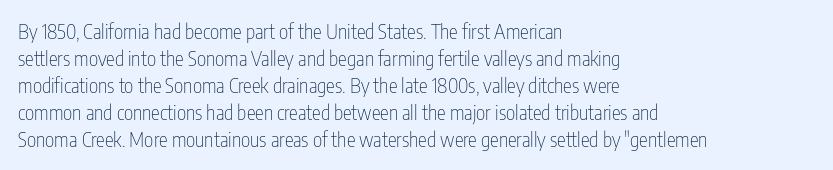
Q: Is the text bold? A: No.
Q: Is the text italic (slanted)? A: No, it is upright.
Q: Is the text underlined? A: No.
Q: How is the paragraph aligned? A: Left-aligned.
Q: Is the spacing between letters normal or unusually wide? A: Normal.
Q: Is the spacing between lines tight, normal or loose? A: Normal.
